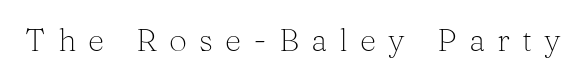
Q: Is the text bold? A: No.
Q: Is the text italic (slanted)? A: No, it is upright.
Q: Is the typeface a serif or a sans-serif typeface? A: Serif.
Q: Is the text underlined? A: No.
Q: Is the spacing between letters normal or unusually wide? A: Unusually wide.
Q: Width (condensed, normal, or wide)? A: Normal.
Q: Stroke contrast? A: Medium.
Q: x-height? A: Medium.
Q: Monospaced? A: No.
